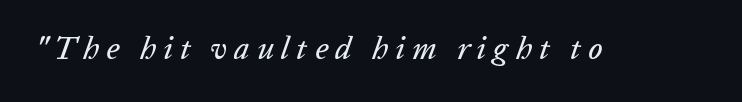
The image shows 31 px text type, italic (leaning right); set unusually wide letter spacing (+0.23 em), not underlined; low stroke contrast and a medium x-height.
